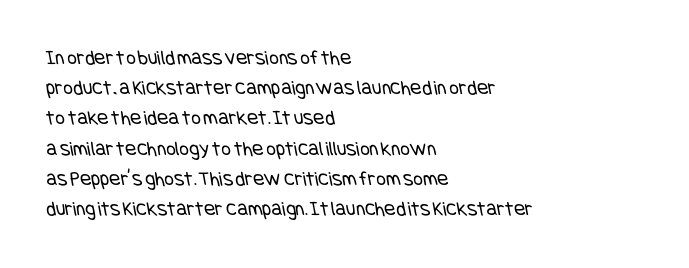
The image shows 21 px text type; set left-aligned, normal line spacing (1.44x), normal letter spacing, not underlined.
